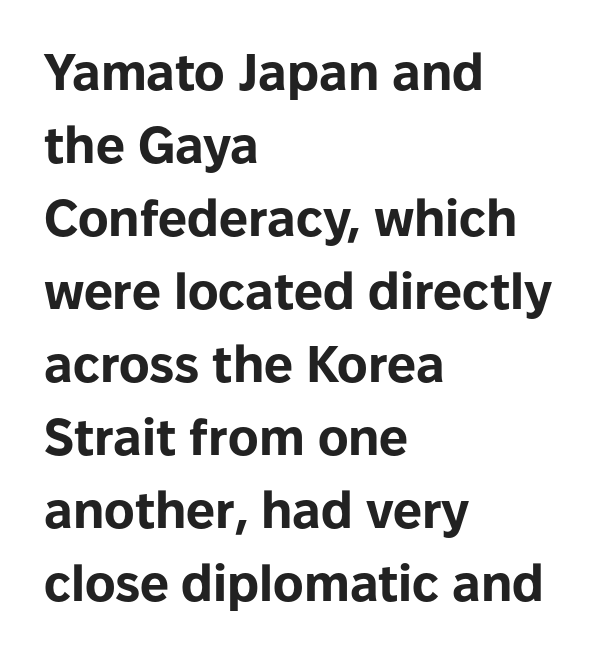
Q: Is the text bold? A: Yes.
Q: Is the text italic (slanted)? A: No, it is upright.
Q: Is the typeface a serif or a sans-serif typeface? A: Sans-serif.
Q: Is the text underlined? A: No.
Q: How is the paragraph aligned? A: Left-aligned.
Q: Is the spacing between letters normal or unusually wide? A: Normal.
Q: Is the spacing between lines tight, normal or loose? A: Normal.
Q: Width (condensed, normal, or wide)? A: Normal.
Q: Stroke contrast? A: Low.
Q: x-height? A: Medium.
Q: Monospaced? A: No.
